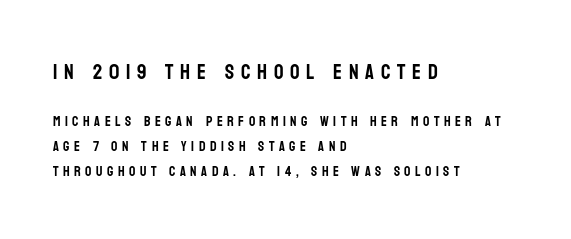
{"italic": "no", "underline": "no", "align": "left", "line_spacing_ratio": 1.81, "letter_spacing": "wide", "letter_spacing_em": 0.32, "larger_block": "first", "size_ratio": 1.5, "glyph_px": 21}
